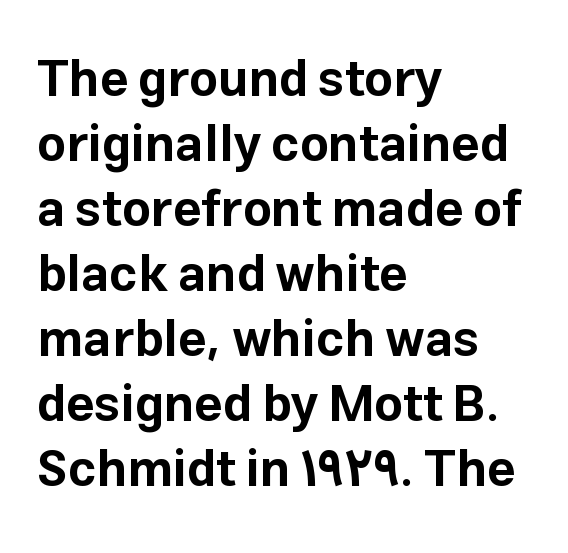
The image shows 50 px bold sans-serif type, upright; set left-aligned, normal line spacing (1.3x), normal letter spacing, not underlined; low stroke contrast and a medium x-height.
